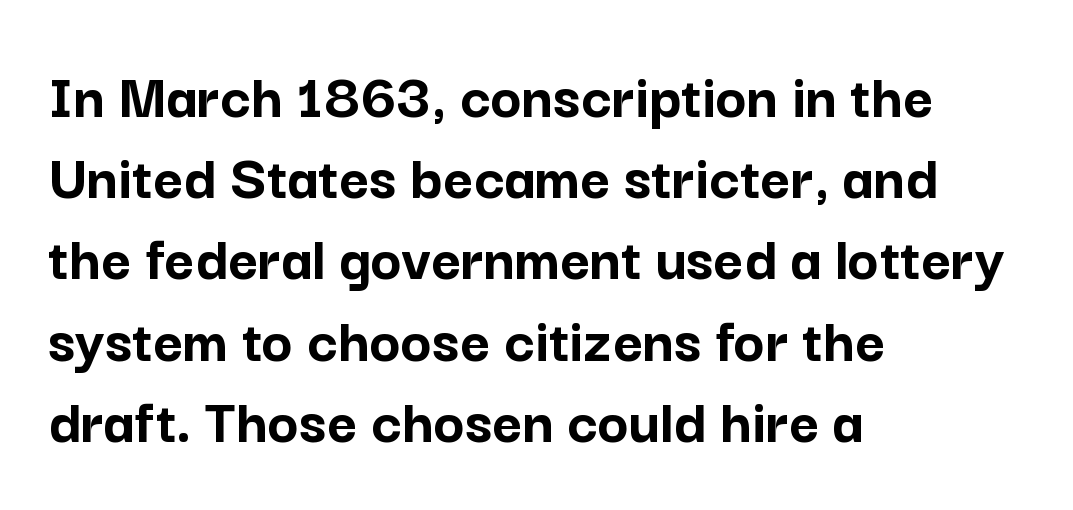
The image shows 65 px semibold sans-serif type, upright; set left-aligned, normal line spacing (1.25x), normal letter spacing, not underlined; low stroke contrast and a medium x-height.
